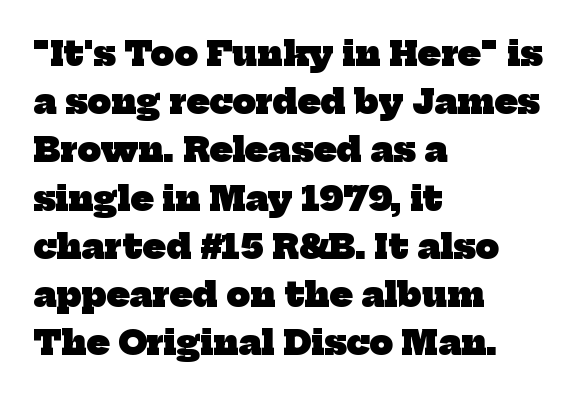
Q: Is the text bold? A: Yes.
Q: Is the typeface a serif or a sans-serif typeface? A: Serif.
Q: Is the text underlined? A: No.
Q: How is the paragraph aligned? A: Left-aligned.
Q: Is the spacing between letters normal or unusually wide? A: Normal.
Q: Is the spacing between lines tight, normal or loose? A: Normal.
Q: Width (condensed, normal, or wide)? A: Normal.
Q: Stroke contrast? A: Low.
Q: x-height? A: Medium.
Q: Monospaced? A: No.
